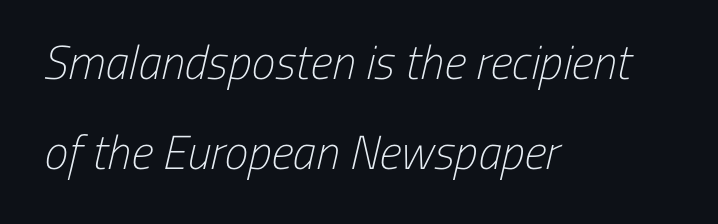
Q: Is the text bold? A: No.
Q: Is the typeface a serif or a sans-serif typeface? A: Sans-serif.
Q: Is the text underlined? A: No.
Q: How is the paragraph aligned? A: Left-aligned.
Q: Is the spacing between letters normal or unusually wide? A: Normal.
Q: Width (condensed, normal, or wide)? A: Condensed.
Q: Stroke contrast? A: Low.
Q: x-height? A: Medium.
Q: Monospaced? A: No.
